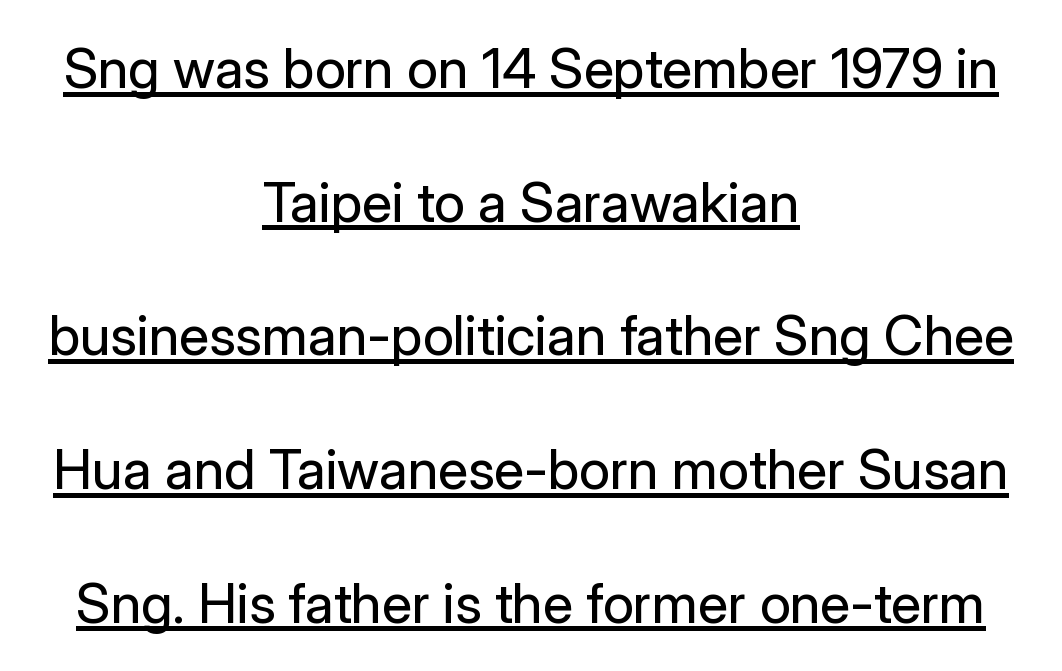
{"serif": "no", "italic": "no", "bold": "no", "weight": "regular", "width": "normal", "stroke_contrast": "low", "x_height": "medium", "monospaced": "no", "underline": "yes", "align": "center", "line_spacing": "loose", "line_spacing_ratio": 2.43, "letter_spacing": "normal", "letter_spacing_em": 0.0, "glyph_px": 55}
